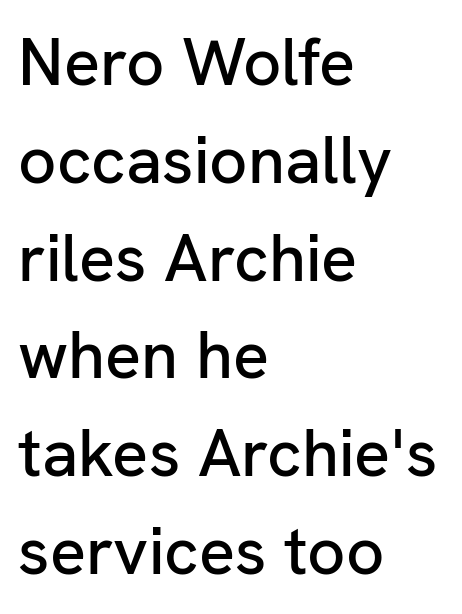
{"serif": "no", "italic": "no", "width": "normal", "stroke_contrast": "low", "x_height": "medium", "monospaced": "no", "underline": "no", "align": "left", "line_spacing": "normal", "line_spacing_ratio": 1.46, "letter_spacing": "normal", "letter_spacing_em": 0.0, "glyph_px": 67}
